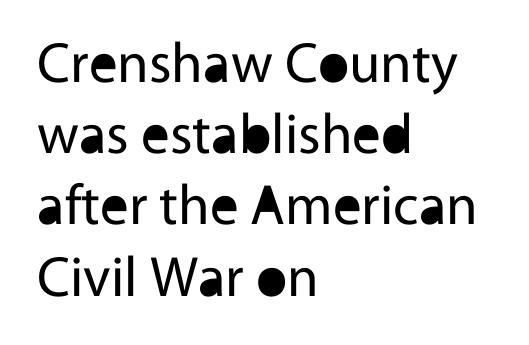
The image shows 57 px regular-weight sans-serif type, upright; set left-aligned, normal line spacing (1.25x), normal letter spacing, not underlined; a medium x-height.
